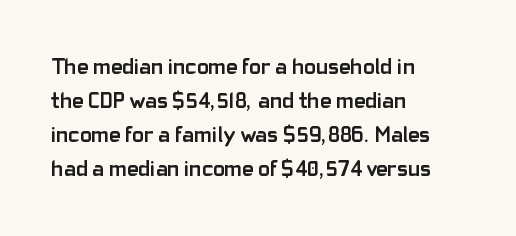
The image shows 22 px bold type, upright; set left-aligned, normal line spacing (1.55x), normal letter spacing, not underlined.
